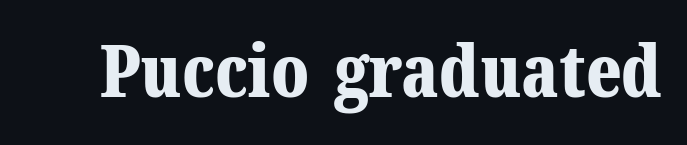
The image shows 72 px bold serif type, upright; set normal letter spacing, not underlined; medium stroke contrast and a medium x-height.
